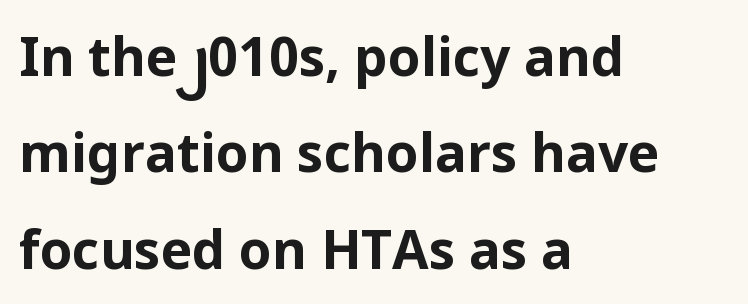
Q: Is the text bold? A: Yes.
Q: Is the text italic (slanted)? A: No, it is upright.
Q: Is the typeface a serif or a sans-serif typeface? A: Sans-serif.
Q: Is the text underlined? A: No.
Q: How is the paragraph aligned? A: Left-aligned.
Q: Is the spacing between letters normal or unusually wide? A: Normal.
Q: Width (condensed, normal, or wide)? A: Normal.
Q: Stroke contrast? A: Low.
Q: x-height? A: Medium.
Q: Monospaced? A: No.
